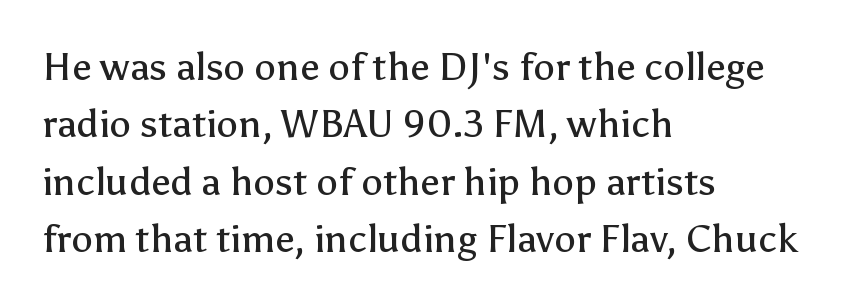
Q: Is the text bold? A: No.
Q: Is the text italic (slanted)? A: No, it is upright.
Q: Is the typeface a serif or a sans-serif typeface? A: Sans-serif.
Q: Is the text underlined? A: No.
Q: How is the paragraph aligned? A: Left-aligned.
Q: Is the spacing between letters normal or unusually wide? A: Normal.
Q: Is the spacing between lines tight, normal or loose? A: Normal.
Q: Width (condensed, normal, or wide)? A: Normal.
Q: Stroke contrast? A: Low.
Q: x-height? A: Medium.
Q: Monospaced? A: No.
